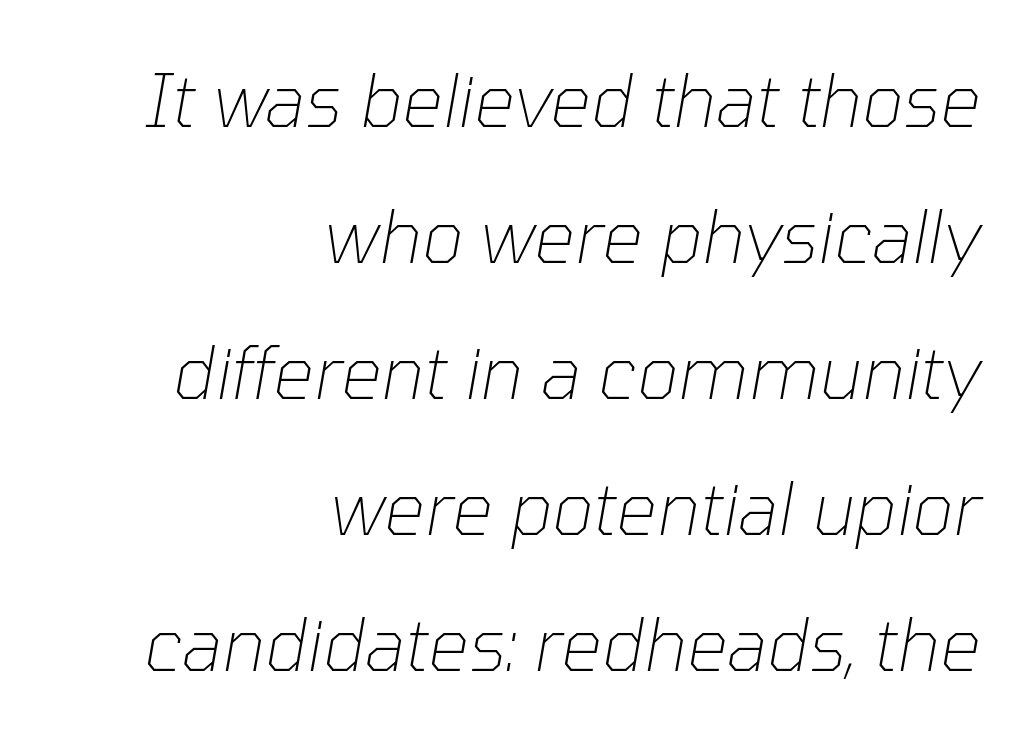
The words here are not underlined. Looks like regular typesetting: each glyph gets only the width it needs. Words appear dense and cohesive because spacing is normal. The paragraph has a hard right edge and a soft left edge.
